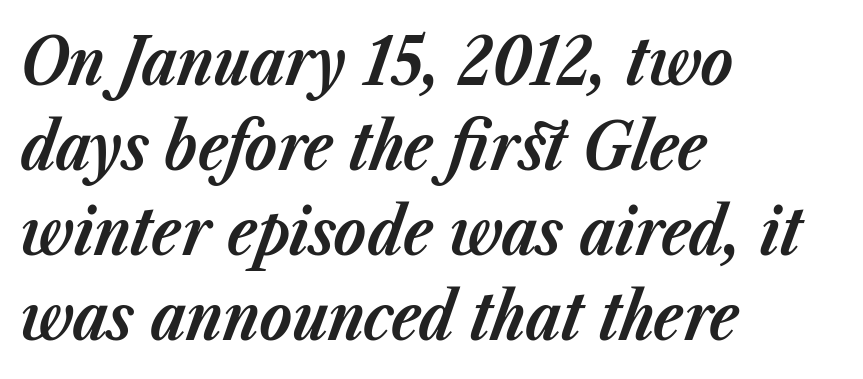
The image shows 66 px bold type, italic (leaning right); set left-aligned, normal line spacing (1.29x), normal letter spacing, not underlined; low stroke contrast and a medium x-height.
